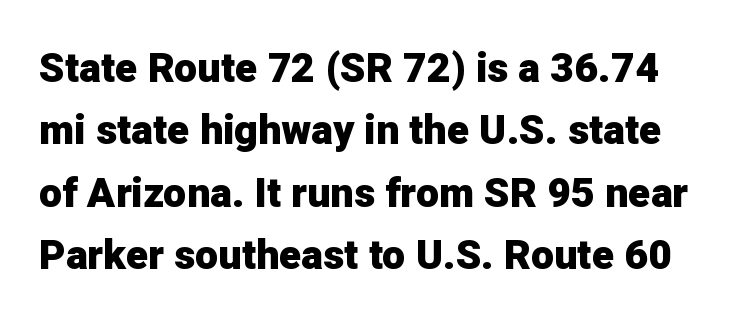
Only glyphs here, with clear space below each row. Heavy, bold letterforms. Leading matches the norm, producing a regular column. The font family rendered here belongs to the sans-serif group. Varying glyph widths throughout — classic text-font behaviour.
